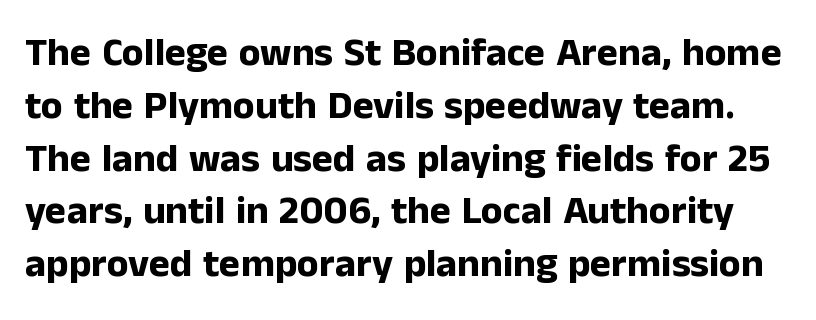
Underlining? Definitely not there. What kind of face is this? One without serifs — a sans. On the weight axis this lands at bold, roughly 700. If you measured baseline to baseline, you'd find a middling distance.
